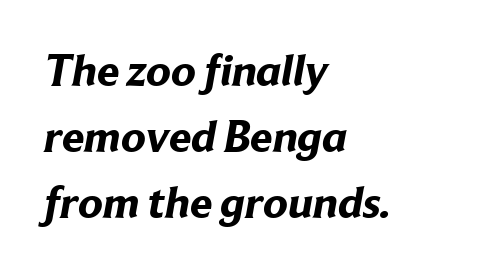
{"serif": "no", "bold": "yes", "weight": "bold", "width": "normal", "stroke_contrast": "low", "x_height": "medium", "monospaced": "no", "underline": "no", "align": "left", "line_spacing": "normal", "line_spacing_ratio": 1.47, "letter_spacing": "normal", "letter_spacing_em": 0.0, "glyph_px": 45}
